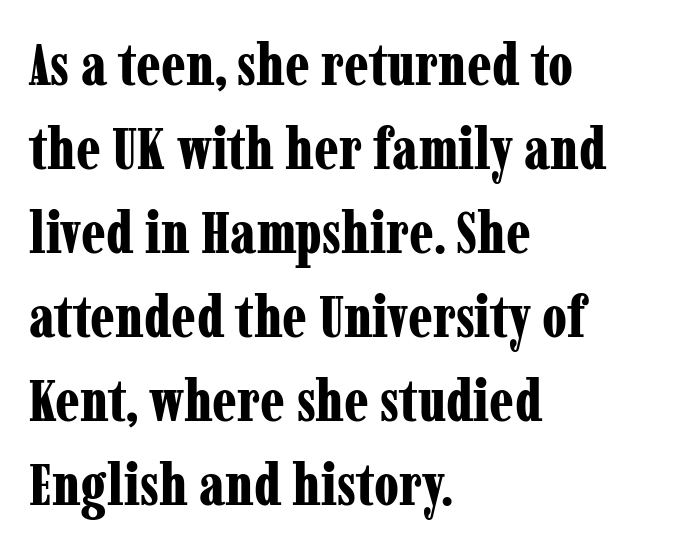
A bare baseline throughout the passage. Every letter is thick-stroked: bold, no question. Successive baselines arrive at the customary interval. Caption: standard tracking, unaltered. Upright lettering throughout. Reading down the block, your eye returns to a fixed left position each line.
